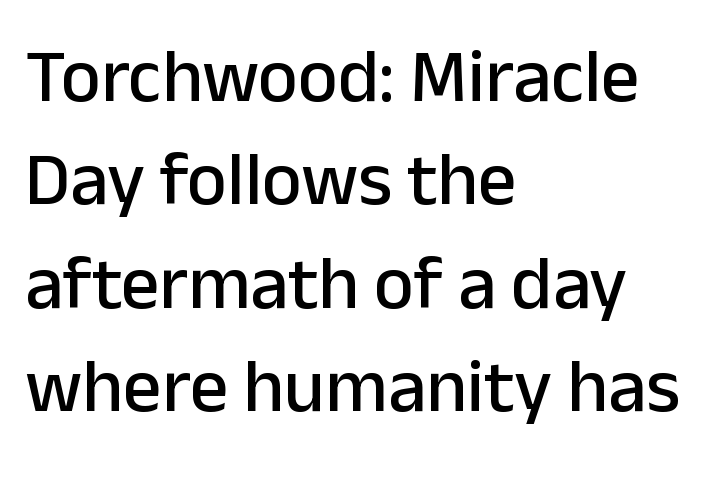
The image shows 76 px sans-serif type, upright; set left-aligned, normal line spacing (1.36x), normal letter spacing, not underlined; low stroke contrast and a medium x-height.
